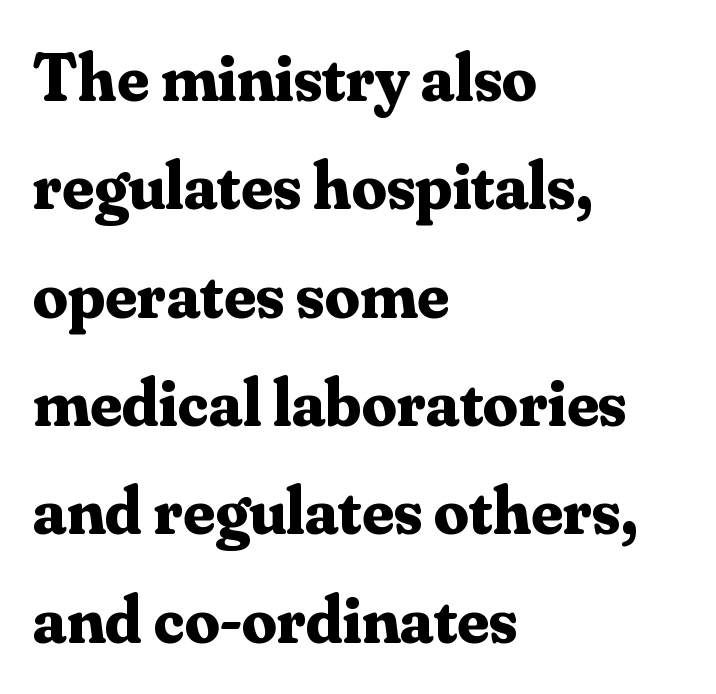
The rag falls on the right side of this text block. The face used here is rendered with its standard letterfit. Honestly, the row spacing looks completely unremarkable. Clear beneath every line of the passage. Each letter's strokes conclude with small projecting serifs.
